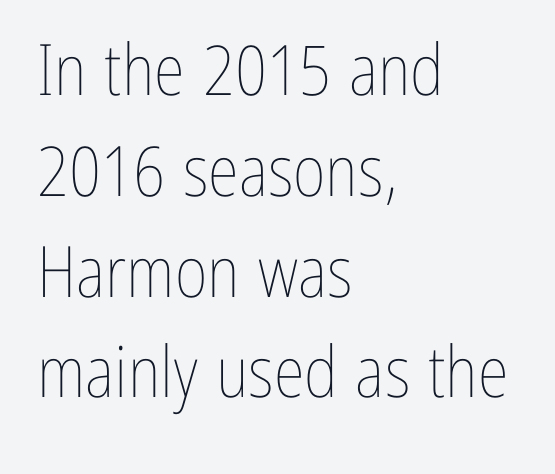
{"italic": "no", "bold": "no", "weight": "thin", "width": "condensed", "stroke_contrast": "low", "x_height": "medium", "monospaced": "no", "underline": "no", "align": "left", "line_spacing": "normal", "line_spacing_ratio": 1.42, "letter_spacing": "normal", "letter_spacing_em": 0.0, "glyph_px": 71}
